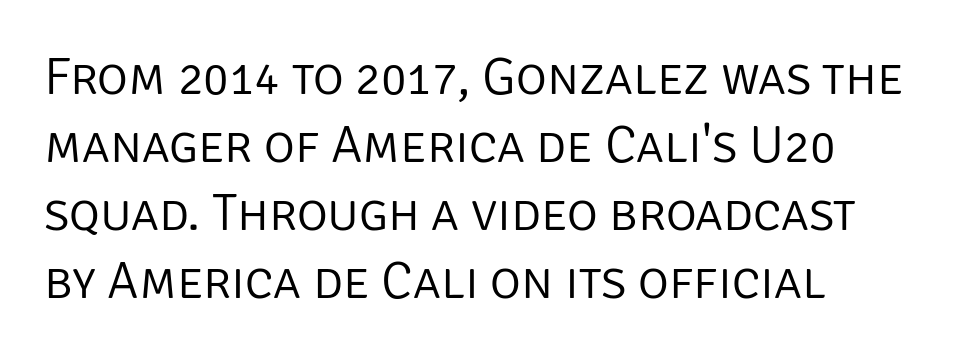
Q: Is the text bold? A: No.
Q: Is the text italic (slanted)? A: No, it is upright.
Q: Is the typeface a serif or a sans-serif typeface? A: Sans-serif.
Q: Is the text underlined? A: No.
Q: How is the paragraph aligned? A: Left-aligned.
Q: Is the spacing between letters normal or unusually wide? A: Normal.
Q: Is the spacing between lines tight, normal or loose? A: Normal.
Q: Width (condensed, normal, or wide)? A: Normal.
Q: Stroke contrast? A: Low.
Q: x-height? A: Large.
Q: Monospaced? A: No.
